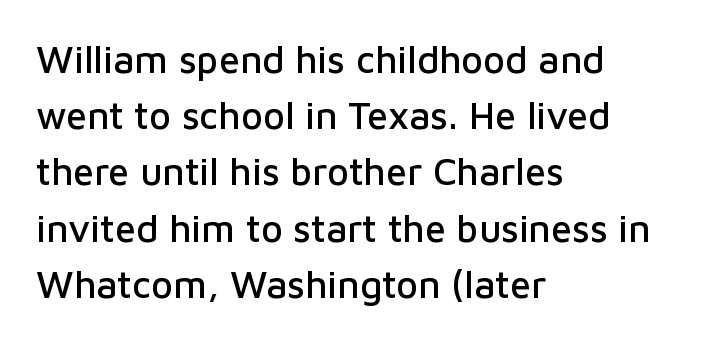
The image shows 38 px sans-serif type, upright; set left-aligned, normal line spacing (1.48x), normal letter spacing, not underlined; low stroke contrast and a medium x-height.
